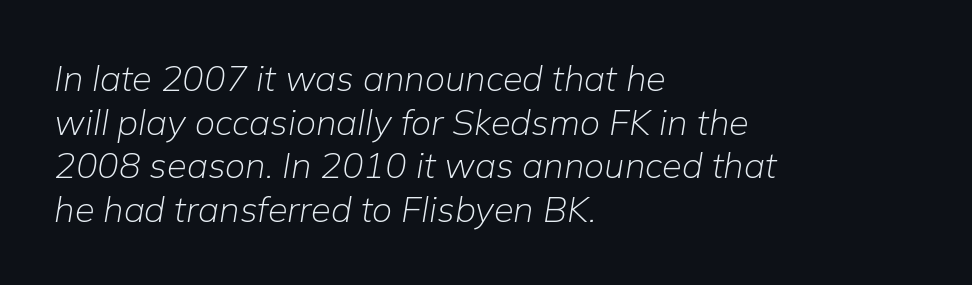
{"italic": "yes", "lean": "right", "slant_degrees": 9, "bold": "no", "weight": "light", "width": "normal", "stroke_contrast": "low", "x_height": "medium", "monospaced": "no", "underline": "no", "align": "left", "line_spacing_ratio": 1.21, "letter_spacing": "normal", "letter_spacing_em": 0.0, "glyph_px": 36}
